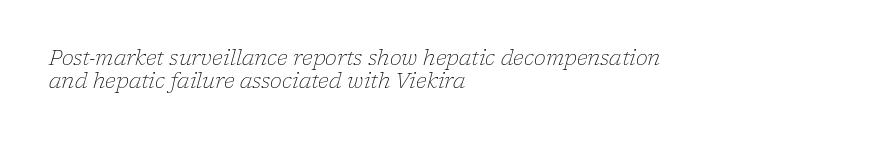
The image shows 20 px text type, italic (leaning right); set left-aligned, tight line spacing (1.15x), normal letter spacing, not underlined.
